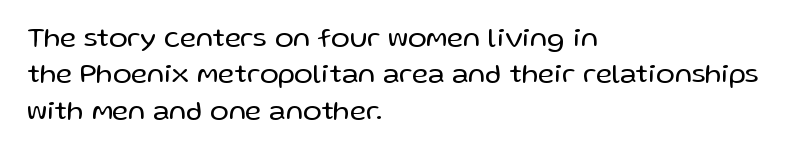
The tracking reads as untouched default to a designer's eye. The letters advance in unequal steps, a hallmark of proportional type. Typographically, this falls in the sans-serif category. Underlining? Definitely not there. The lines in this sample share a left origin and differ only in where they stop. Quick note: interline space is typical.
